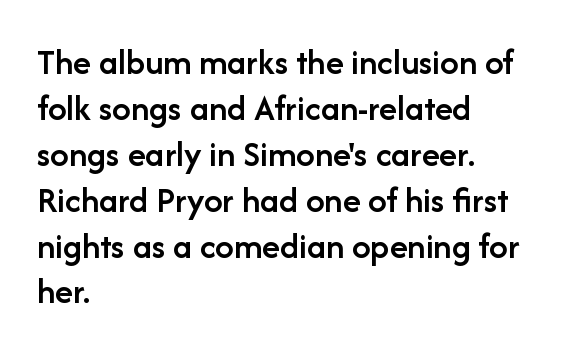
Q: Is the text bold? A: Semi-bold.
Q: Is the text italic (slanted)? A: No, it is upright.
Q: Is the typeface a serif or a sans-serif typeface? A: Sans-serif.
Q: Is the text underlined? A: No.
Q: How is the paragraph aligned? A: Left-aligned.
Q: Is the spacing between letters normal or unusually wide? A: Normal.
Q: Width (condensed, normal, or wide)? A: Normal.
Q: Stroke contrast? A: Low.
Q: x-height? A: Medium.
Q: Monospaced? A: No.
